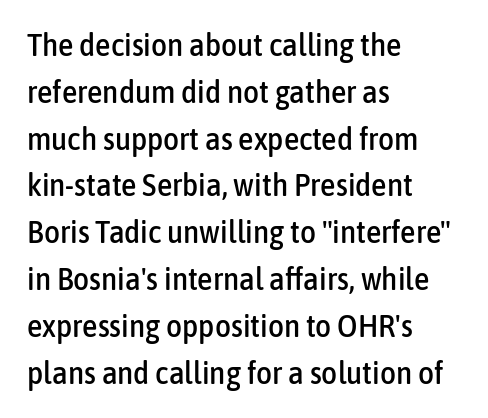
Q: Is the text italic (slanted)? A: No, it is upright.
Q: Is the typeface a serif or a sans-serif typeface? A: Sans-serif.
Q: Is the text underlined? A: No.
Q: How is the paragraph aligned? A: Left-aligned.
Q: Is the spacing between letters normal or unusually wide? A: Normal.
Q: Is the spacing between lines tight, normal or loose? A: Normal.
Q: Width (condensed, normal, or wide)? A: Condensed.
Q: Stroke contrast? A: Low.
Q: x-height? A: Medium.
Q: Monospaced? A: No.
